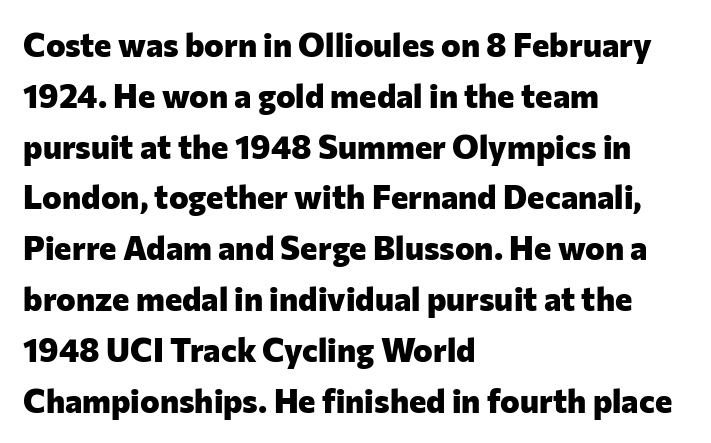
Look at the bottom of the vertical strokes: they stop flat, with no serifs. Where is the straight margin? On the left. How are the letters spaced? Ordinarily, with no added tracking. Rendered with straight, roman letterforms.
